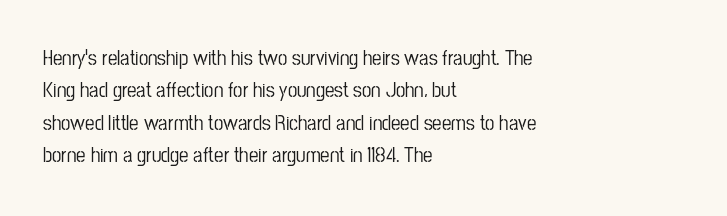
Q: Is the text italic (slanted)? A: No, it is upright.
Q: Is the text underlined? A: No.
Q: How is the paragraph aligned? A: Left-aligned.
Q: Is the spacing between letters normal or unusually wide? A: Normal.
Q: Is the spacing between lines tight, normal or loose? A: Normal.
